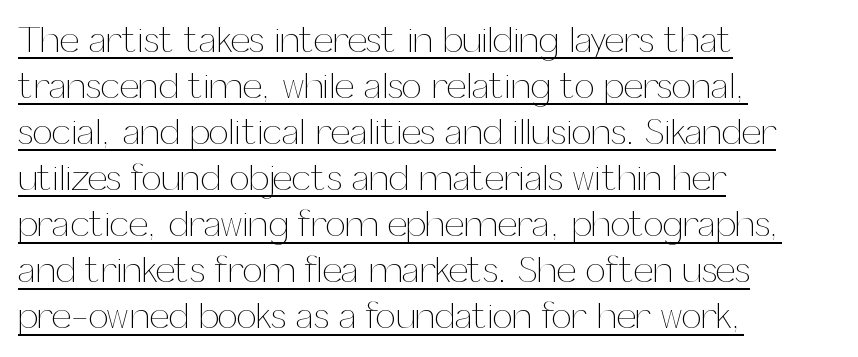
Q: Is the text bold? A: No.
Q: Is the text italic (slanted)? A: No, it is upright.
Q: Is the text underlined? A: Yes.
Q: How is the paragraph aligned? A: Left-aligned.
Q: Is the spacing between letters normal or unusually wide? A: Normal.
Q: Is the spacing between lines tight, normal or loose? A: Normal.
Q: Width (condensed, normal, or wide)? A: Normal.
Q: Stroke contrast? A: Medium.
Q: x-height? A: Medium.
Q: Monospaced? A: No.
